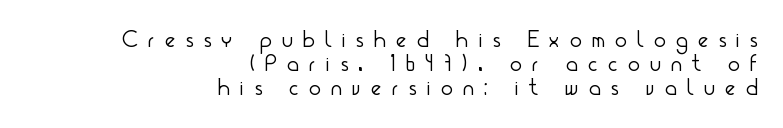
Nope, not italic — everything's standing straight. You could only call the tracking loose — the letters float apart. The face looks like a standard text weight, possibly lighter. Leftover space on each line is placed entirely before the opening word.
